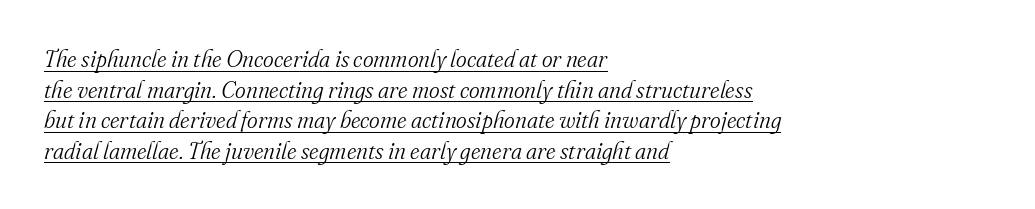
Italic: yes, the glyphs are oblique. A normal amount of white space separates one row of letters from the next. The gaps between neighbouring characters are ordinary and unremarkable. The font sits on the lighter half of the weight spectrum, regular included.
